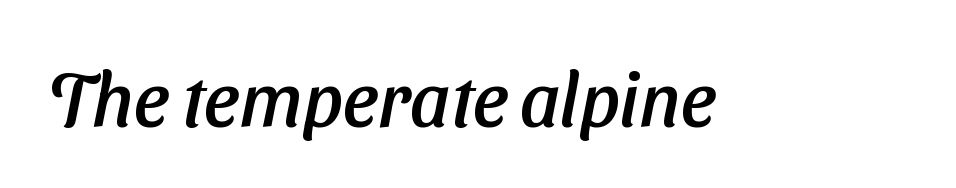
Nothing unusual about the tracking: characters are spaced as the font intends. A typesetter would call this proportional, since set widths differ per character. To sum up the face: it is a sans, with no serifs. A clean baseline with only descenders dipping below it.
